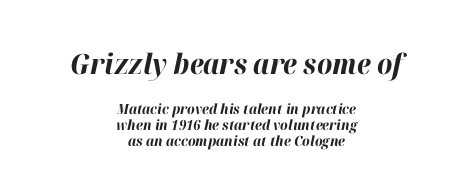
The image shows 28 px bold type, italic (leaning right); set centered, tight line spacing (1.15x), normal letter spacing, not underlined; the first (top) block is 2.0x larger; high stroke contrast and a medium x-height.
